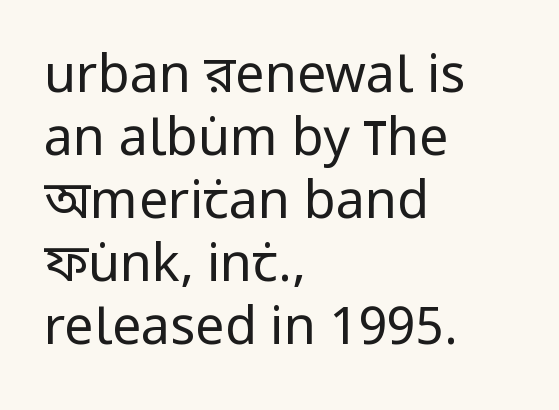
The image shows 52 px regular-weight, condensed sans-serif type, upright; set left-aligned, line spacing 1.21x, normal letter spacing, not underlined; low stroke contrast and a large x-height.
